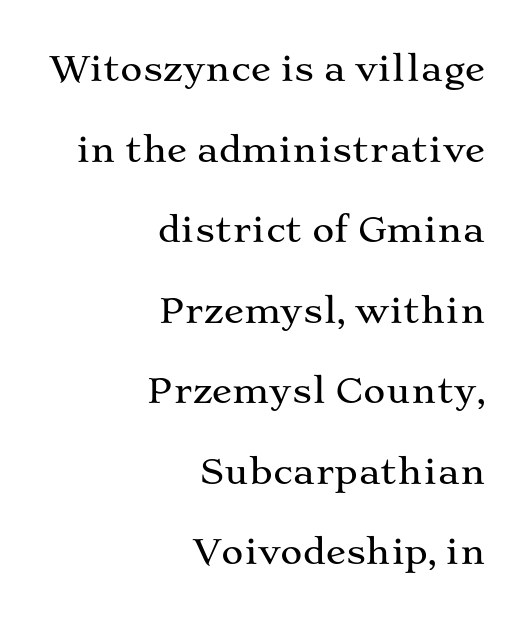
The image shows 34 px wide serif type, upright; set right-aligned, loose line spacing (2.37x), normal letter spacing, not underlined; medium stroke contrast and a medium x-height.
